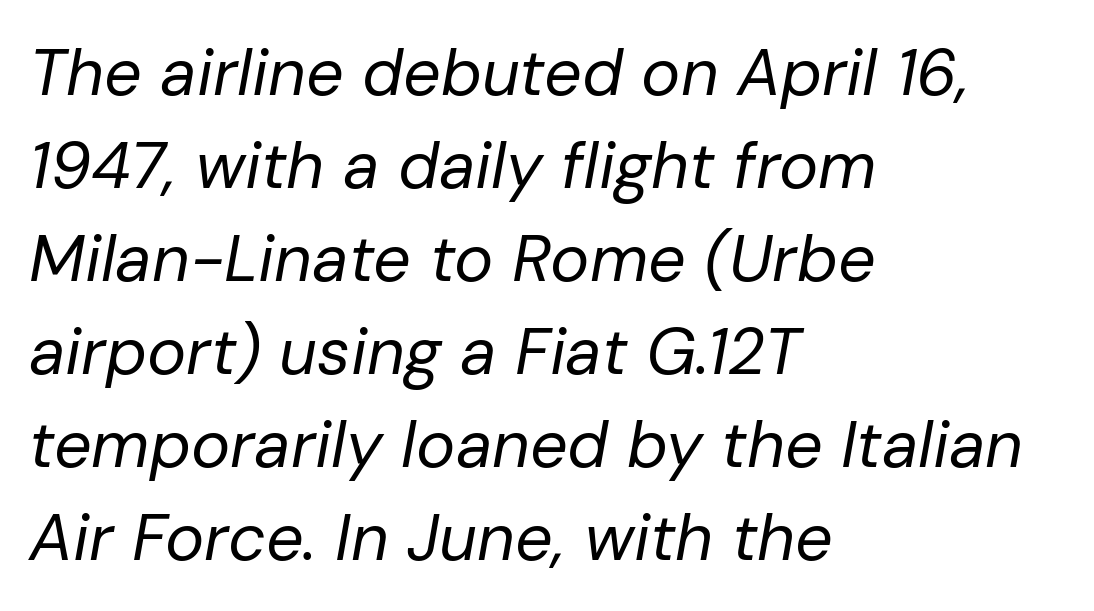
A typesetter would mark this as italic. The letterforms sit shoulder to shoulder at normal distance. Unmarked baselines from the first word to the last. The lines in this sample share a left origin and differ only in where they stop.
